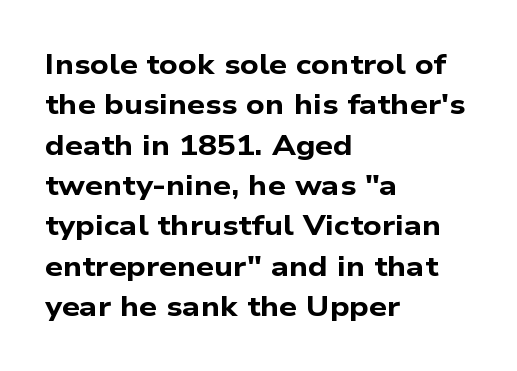
Q: Is the text bold? A: Yes.
Q: Is the typeface a serif or a sans-serif typeface? A: Sans-serif.
Q: Is the text underlined? A: No.
Q: How is the paragraph aligned? A: Left-aligned.
Q: Is the spacing between letters normal or unusually wide? A: Normal.
Q: Is the spacing between lines tight, normal or loose? A: Normal.
Q: Width (condensed, normal, or wide)? A: Wide.
Q: Stroke contrast? A: Low.
Q: x-height? A: Medium.
Q: Monospaced? A: No.
